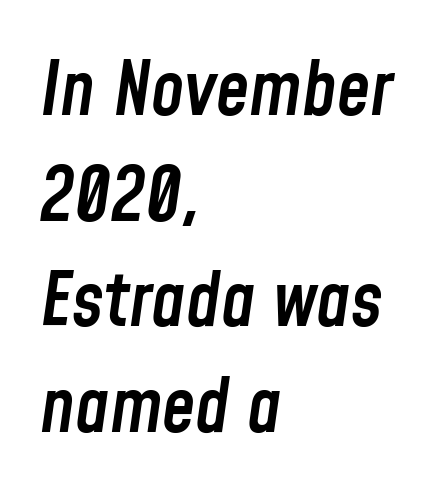
Q: Is the text bold? A: Semi-bold.
Q: Is the text italic (slanted)? A: Yes, it leans right by about 8 degrees.
Q: Is the text underlined? A: No.
Q: How is the paragraph aligned? A: Left-aligned.
Q: Is the spacing between letters normal or unusually wide? A: Normal.
Q: Is the spacing between lines tight, normal or loose? A: Normal.
Q: Width (condensed, normal, or wide)? A: Condensed.
Q: Stroke contrast? A: Low.
Q: x-height? A: Medium.
Q: Monospaced? A: No.
